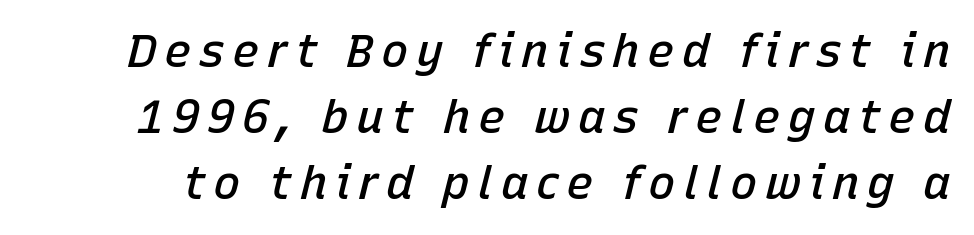
The image shows 46 px semibold type, italic (leaning right); set normal line spacing (1.44x), not underlined; low stroke contrast and a medium x-height.
